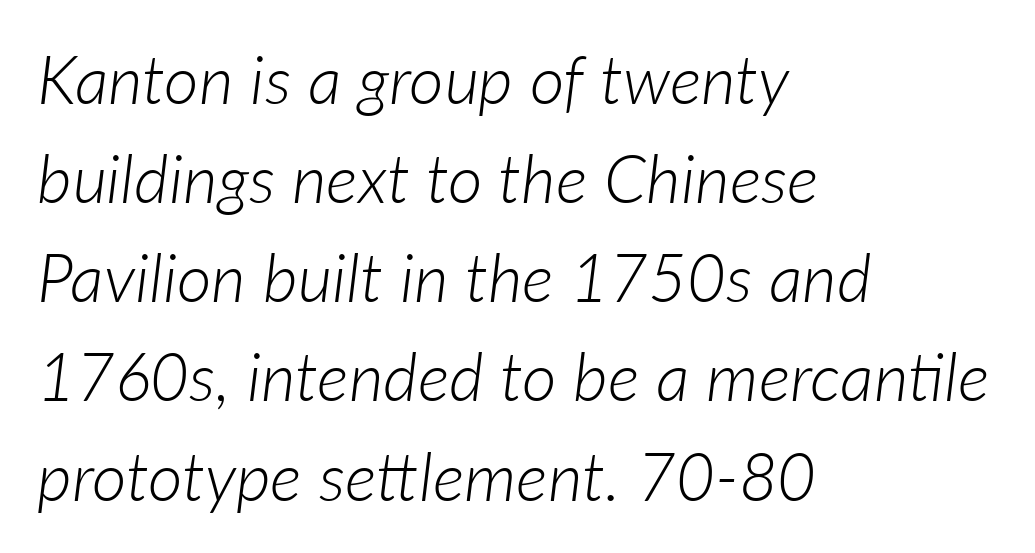
{"italic": "yes", "lean": "right", "slant_degrees": 7, "bold": "no", "weight": "light", "width": "normal", "stroke_contrast": "low", "x_height": "medium", "monospaced": "no", "underline": "no", "align": "left", "line_spacing": "normal", "line_spacing_ratio": 1.48, "letter_spacing": "normal", "letter_spacing_em": 0.0, "glyph_px": 67}
